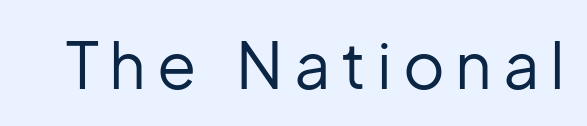
{"serif": "no", "italic": "no", "bold": "no", "weight": "regular", "width": "normal", "stroke_contrast": "low", "x_height": "medium", "monospaced": "no", "underline": "no", "glyph_px": 64}
